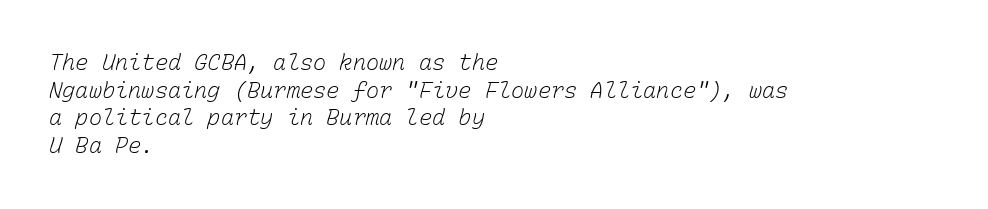
{"bold": "no", "underline": "no", "align": "left", "line_spacing": "normal", "line_spacing_ratio": 1.26, "letter_spacing": "normal", "letter_spacing_em": 0.0, "glyph_px": 22}
